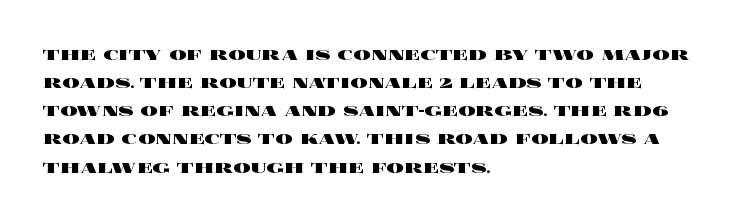
The image shows 22 px bold type, upright; set left-aligned, normal line spacing (1.28x), normal letter spacing, not underlined.
